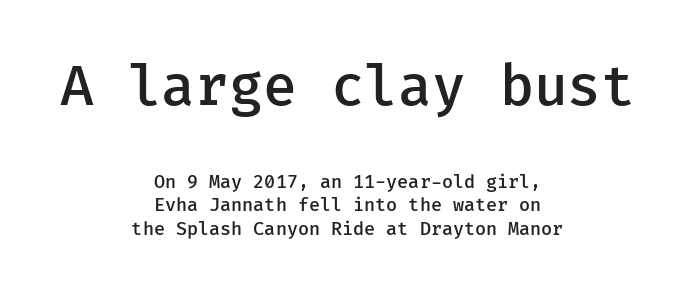
The image shows 55 px semibold sans-serif type, upright, monospaced; set centered, normal line spacing (1.32x), normal letter spacing, not underlined; the first (top) block is 3.06x larger; low stroke contrast and a medium x-height.
